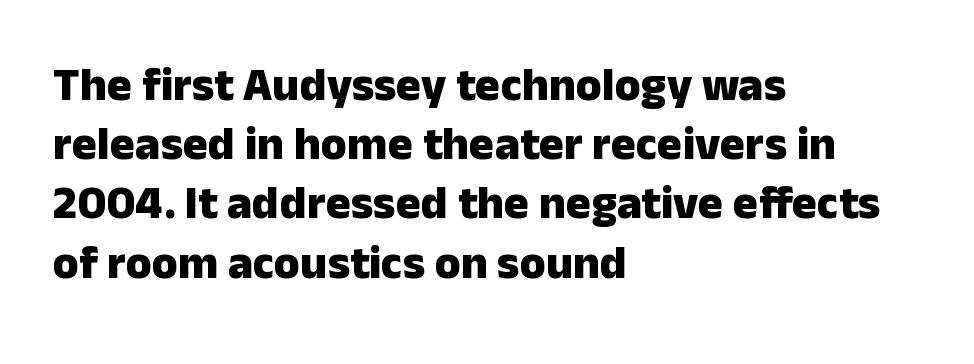
The image shows 47 px heavy sans-serif type, upright; set left-aligned, normal line spacing (1.26x), normal letter spacing, not underlined; low stroke contrast and a medium x-height.
